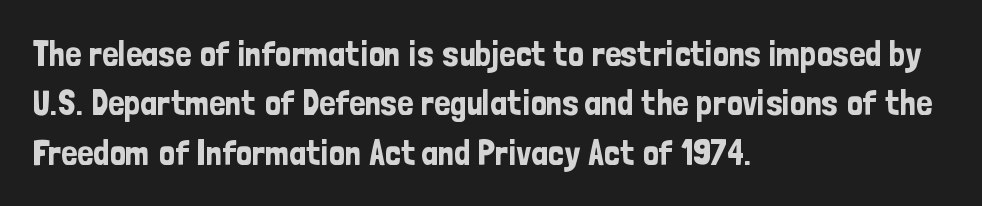
The image shows 35 px condensed sans-serif type, upright; set left-aligned, normal line spacing (1.41x), normal letter spacing, not underlined; low stroke contrast and a medium x-height.
